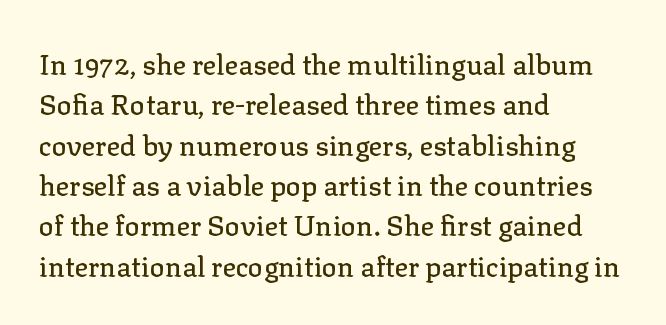
Q: Is the text italic (slanted)? A: No, it is upright.
Q: Is the typeface a serif or a sans-serif typeface? A: Serif.
Q: Is the text underlined? A: No.
Q: How is the paragraph aligned? A: Left-aligned.
Q: Is the spacing between letters normal or unusually wide? A: Normal.
Q: Is the spacing between lines tight, normal or loose? A: Normal.
Q: Width (condensed, normal, or wide)? A: Normal.
Q: Stroke contrast? A: Low.
Q: x-height? A: Medium.
Q: Monospaced? A: No.
